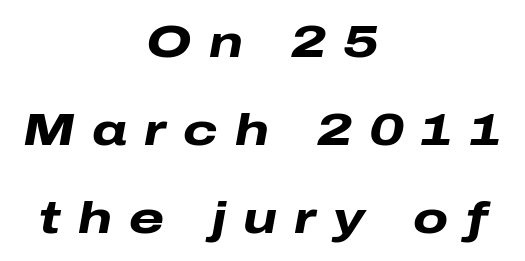
{"italic": "yes", "lean": "right", "slant_degrees": 10, "bold": "yes", "weight": "heavy", "width": "wide", "stroke_contrast": "low", "x_height": "medium", "monospaced": "no", "underline": "no", "align": "center", "line_spacing": "loose", "line_spacing_ratio": 1.96, "letter_spacing": "wide", "letter_spacing_em": 0.38, "glyph_px": 45}
